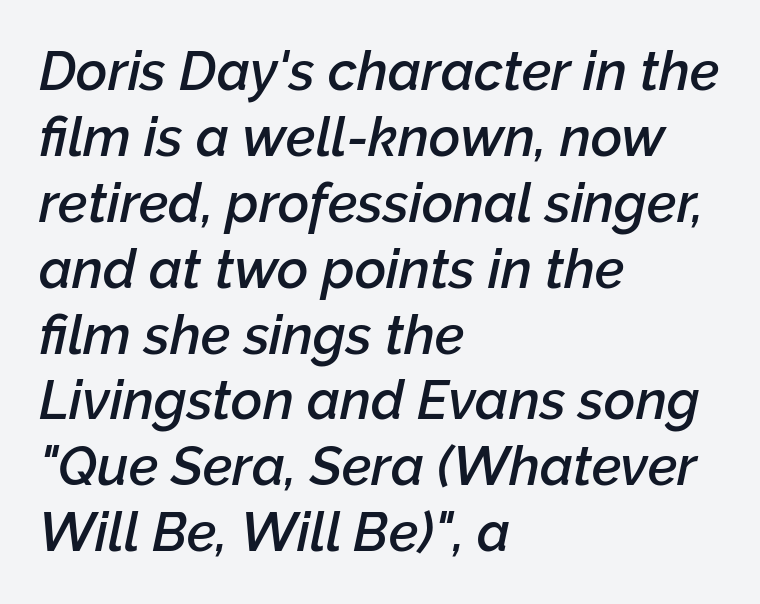
When letters slant like this, we call the style italic. A typesetter would call this proportional, since set widths differ per character. The lines in this sample share a left origin and differ only in where they stop. The face used here is rendered with its standard letterfit. A semibold gives these letters moderate extra thickness, short of bold. Quick note: underline off.
